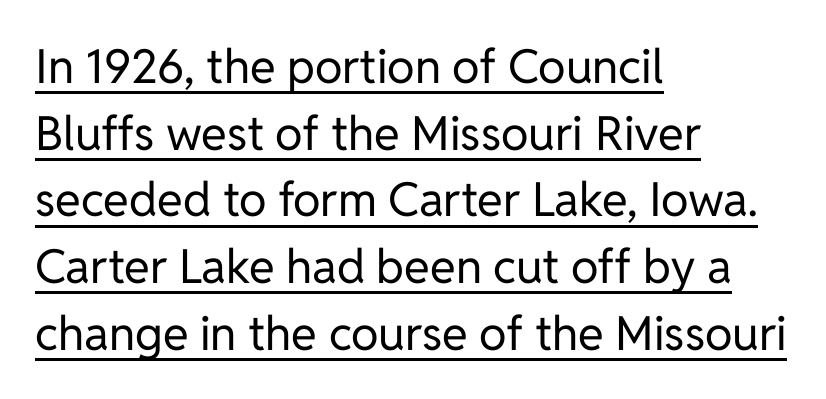
{"serif": "no", "italic": "no", "bold": "no", "weight": "regular", "width": "normal", "stroke_contrast": "low", "x_height": "medium", "monospaced": "no", "underline": "yes", "align": "left", "line_spacing": "normal", "line_spacing_ratio": 1.42, "letter_spacing": "normal", "letter_spacing_em": 0.0, "glyph_px": 47}
